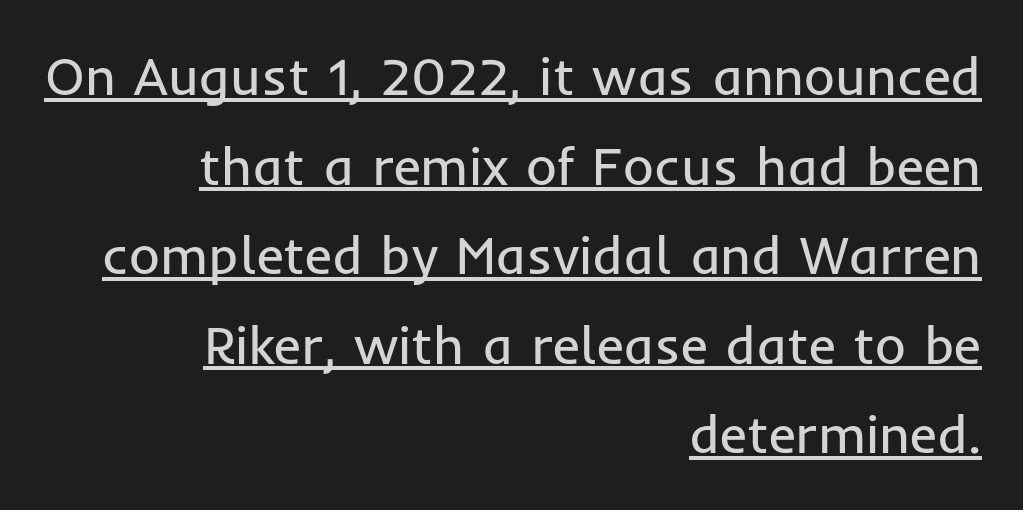
Nope, not italic — everything's standing straight. The compositor pushed each line to the right boundary. Honestly, the row spacing looks completely unremarkable. The passage shown has conventional tracking throughout. No feet cap the strokes, marking this as sans-serif type.
